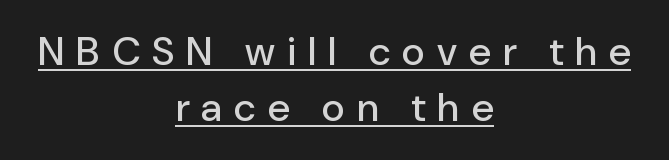
The image shows 40 px sans-serif type, upright; set centered, normal line spacing (1.41x), unusually wide letter spacing (+0.3 em), underlined; low stroke contrast and a medium x-height.
